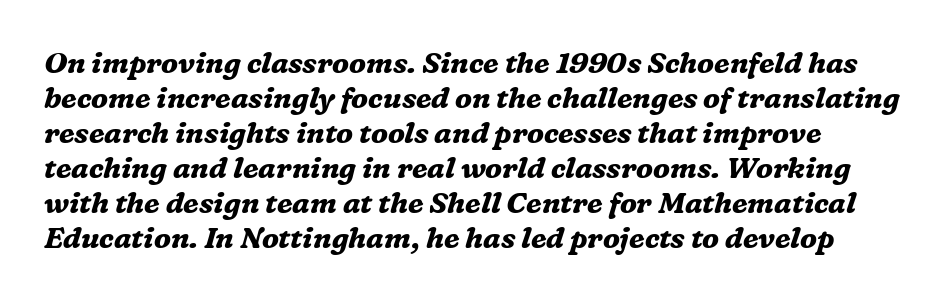
Check where the strokes stop: tiny serifs finish them off. Decoration check: the copy has no underline. Caption: bold face, heavy strokes. Spacing verdict: proportional, widths tailored to each character. The horizontal fit of the characters is conventional and even. Does the lettering tilt? It does — this is italic.
